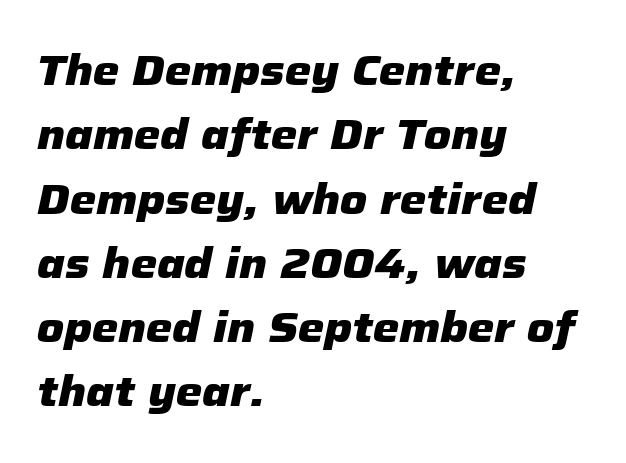
The image shows 42 px heavy type, italic (leaning right); set left-aligned, normal line spacing (1.53x), normal letter spacing, not underlined; low stroke contrast and a medium x-height.
